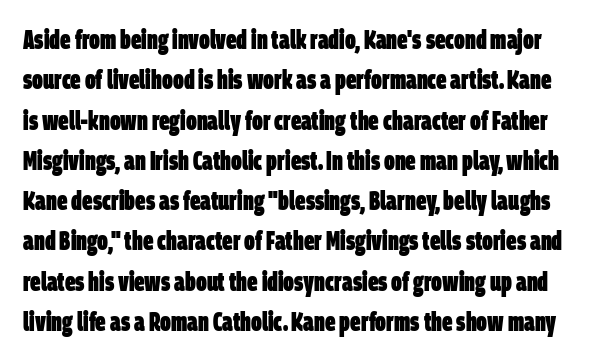
The image shows 26 px bold type; set normal line spacing (1.55x), normal letter spacing, not underlined.
